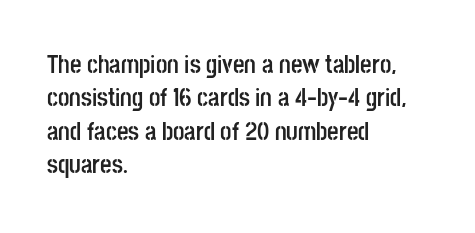
Q: Is the text bold? A: Yes.
Q: Is the text italic (slanted)? A: No, it is upright.
Q: Is the text underlined? A: No.
Q: How is the paragraph aligned? A: Left-aligned.
Q: Is the spacing between letters normal or unusually wide? A: Normal.
Q: Is the spacing between lines tight, normal or loose? A: Normal.
